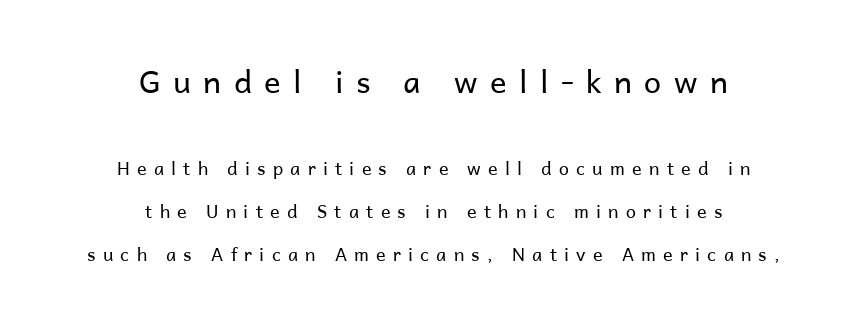
{"serif": "no", "italic": "no", "bold": "no", "weight": "regular", "width": "normal", "stroke_contrast": "low", "x_height": "medium", "monospaced": "no", "underline": "no", "align": "center", "line_spacing": "loose", "line_spacing_ratio": 2.37, "letter_spacing": "wide", "letter_spacing_em": 0.4, "larger_block": "first", "size_ratio": 1.72, "glyph_px": 31}
